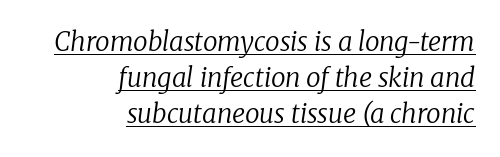
The horizontal fit of the characters is conventional and even. The lines sit at an ordinary, default distance from one another. Every character sits at an angle, as italics do. The paragraph shown leans on its right margin.
